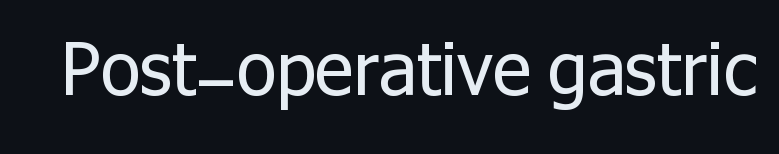
Compared with a typical body face, this is equally light or lighter still. This sample has the flowing, uneven cadence of proportional lettering. No italicization has been applied; the sample stays upright. Letterform terminals end flat and unadorned throughout the passage. The foot of each line stays bare and open.
